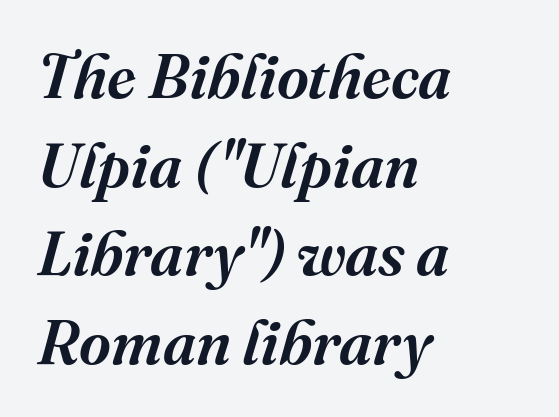
Q: Is the text italic (slanted)? A: Yes, it leans right by about 16 degrees.
Q: Is the typeface a serif or a sans-serif typeface? A: Serif.
Q: Is the text underlined? A: No.
Q: How is the paragraph aligned? A: Left-aligned.
Q: Is the spacing between letters normal or unusually wide? A: Normal.
Q: Is the spacing between lines tight, normal or loose? A: Normal.
Q: Width (condensed, normal, or wide)? A: Normal.
Q: Stroke contrast? A: Medium.
Q: x-height? A: Medium.
Q: Monospaced? A: No.
